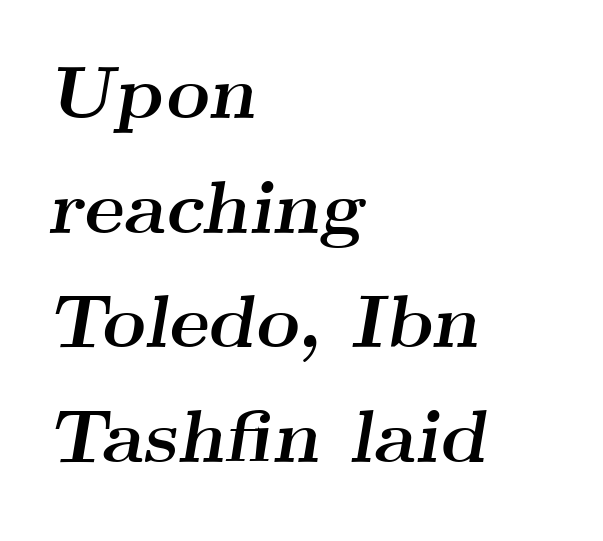
Notice how the passage keeps a crisp vertical edge on the left only. A typesetter would call this proportional, since set widths differ per character. How would I describe the line gaps? Plain and ordinary. In terms of posture, this sample is oblique. Words appear dense and cohesive because spacing is normal.
